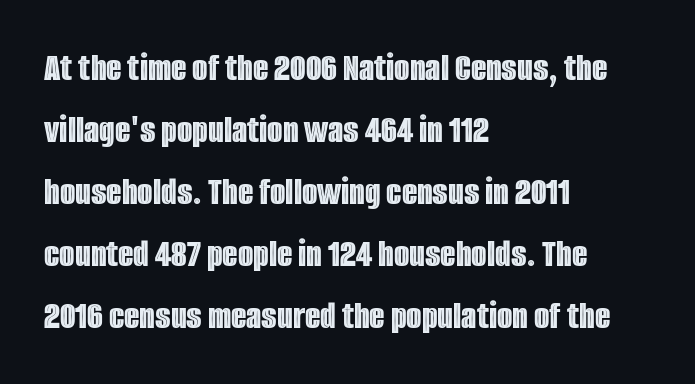
{"italic": "no", "width": "condensed", "x_height": "large", "monospaced": "no", "underline": "no", "align": "left", "line_spacing": "normal", "line_spacing_ratio": 1.55, "letter_spacing": "normal", "letter_spacing_em": 0.0, "glyph_px": 40}
